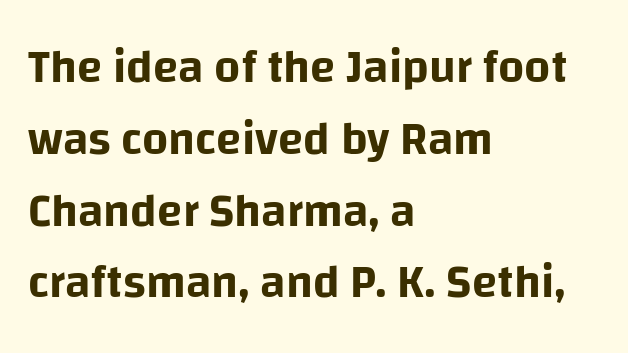
Q: Is the text italic (slanted)? A: No, it is upright.
Q: Is the typeface a serif or a sans-serif typeface? A: Sans-serif.
Q: Is the text underlined? A: No.
Q: How is the paragraph aligned? A: Left-aligned.
Q: Is the spacing between letters normal or unusually wide? A: Normal.
Q: Is the spacing between lines tight, normal or loose? A: Normal.
Q: Width (condensed, normal, or wide)? A: Normal.
Q: Stroke contrast? A: Low.
Q: x-height? A: Large.
Q: Monospaced? A: No.
